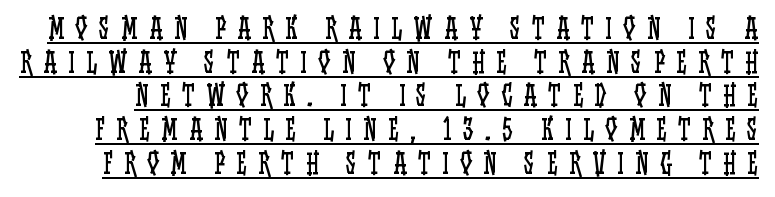
{"italic": "no", "bold": "no", "underline": "yes", "line_spacing": "normal", "line_spacing_ratio": 1.25, "letter_spacing": "wide", "letter_spacing_em": 0.42, "glyph_px": 27}
